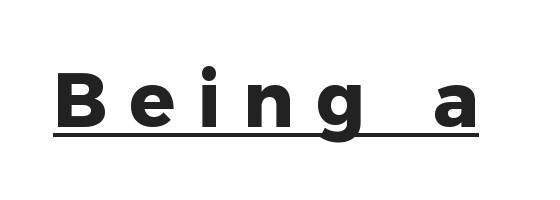
Q: Is the text bold? A: Yes.
Q: Is the text italic (slanted)? A: No, it is upright.
Q: Is the typeface a serif or a sans-serif typeface? A: Sans-serif.
Q: Is the text underlined? A: Yes.
Q: Is the spacing between letters normal or unusually wide? A: Unusually wide.
Q: Width (condensed, normal, or wide)? A: Normal.
Q: Stroke contrast? A: Low.
Q: x-height? A: Medium.
Q: Monospaced? A: No.
